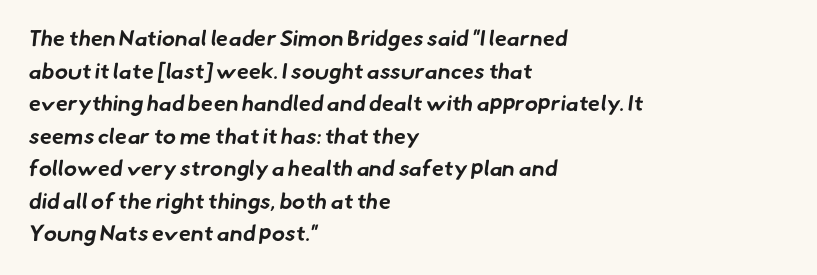
Q: Is the text bold? A: Yes.
Q: Is the text underlined? A: No.
Q: How is the paragraph aligned? A: Left-aligned.
Q: Is the spacing between letters normal or unusually wide? A: Normal.
Q: Is the spacing between lines tight, normal or loose? A: Normal.
